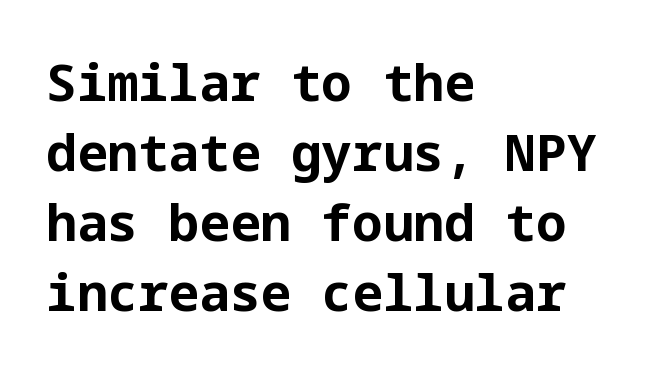
This sample uses a sans-serif face. This rendering features lettering with no underline. A student would call this left alignment; a typographer would say flush left, rag right. Students, note that the glyphs here touch the page at normal intervals. The rendering uses a bold face; every stroke is thick and dark.
